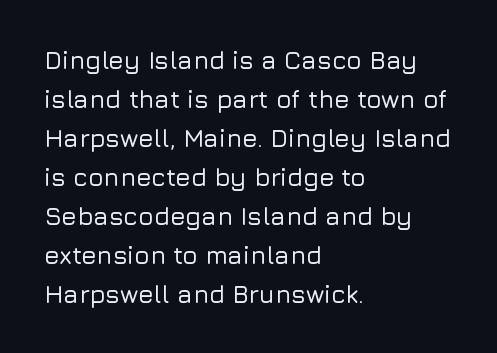
{"italic": "no", "underline": "no", "align": "left", "line_spacing": "normal", "line_spacing_ratio": 1.56, "letter_spacing": "normal", "letter_spacing_em": 0.0, "glyph_px": 25}
